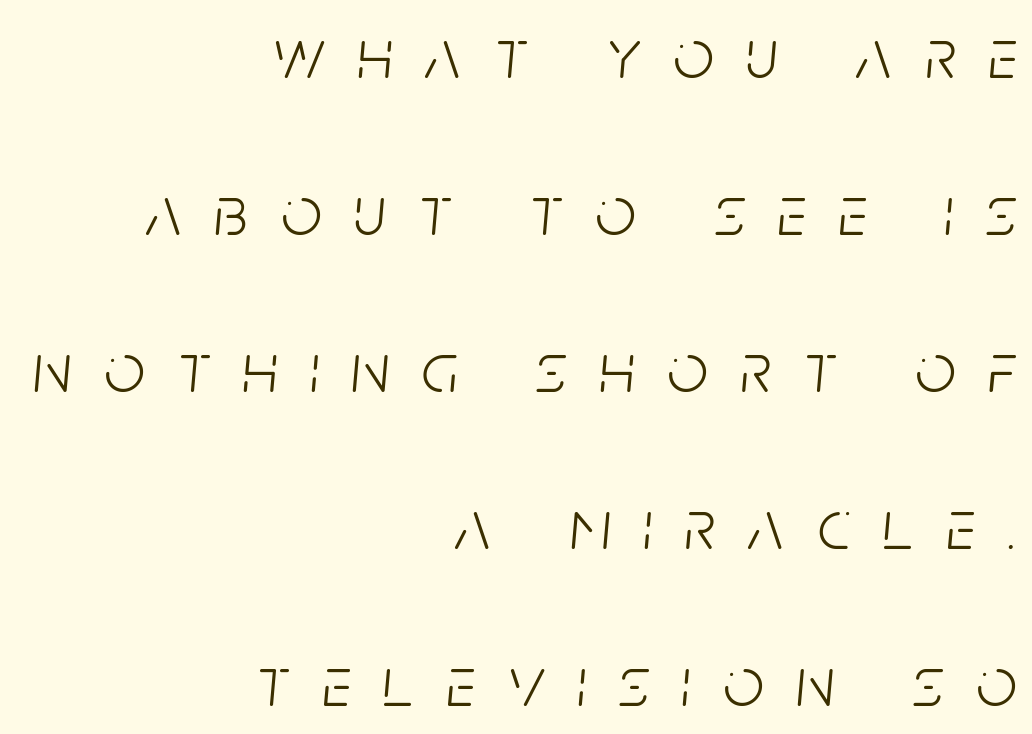
Q: Is the text bold? A: No.
Q: Is the text italic (slanted)? A: Yes, it leans right by about 5 degrees.
Q: Is the text underlined? A: No.
Q: How is the paragraph aligned? A: Right-aligned.
Q: Is the spacing between letters normal or unusually wide? A: Unusually wide.
Q: Is the spacing between lines tight, normal or loose? A: Loose.
Q: Width (condensed, normal, or wide)? A: Condensed.
Q: Stroke contrast? A: Low.
Q: x-height? A: Large.
Q: Monospaced? A: No.
